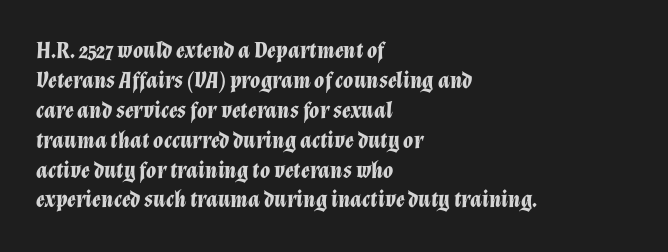
{"italic": "yes", "lean": "right", "slant_degrees": 12, "bold": "yes", "underline": "no", "align": "left", "line_spacing": "normal", "line_spacing_ratio": 1.3, "letter_spacing": "normal", "letter_spacing_em": 0.0, "glyph_px": 23}
